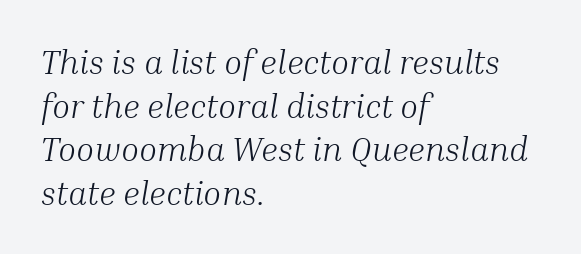
{"serif": "yes", "italic": "yes", "lean": "right", "slant_degrees": 10, "bold": "no", "weight": "light", "width": "normal", "stroke_contrast": "medium", "x_height": "medium", "monospaced": "no", "underline": "no", "align": "left", "line_spacing": "normal", "line_spacing_ratio": 1.32, "letter_spacing": "normal", "letter_spacing_em": 0.0, "glyph_px": 33}
